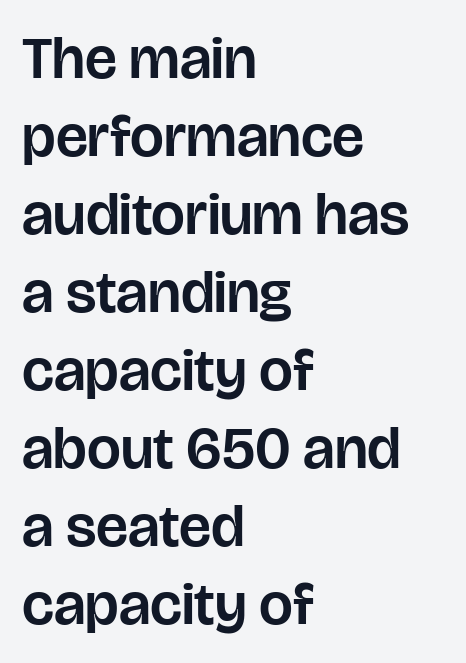
Serifs: no, the terminals of the letterforms are clean. The gap between lines stays unmarked. You could call the tracking neutral — neither tight nor loose. The letters stand upright; this is a roman face. Here the designer chose a conventional face with non-uniform glyph widths.
